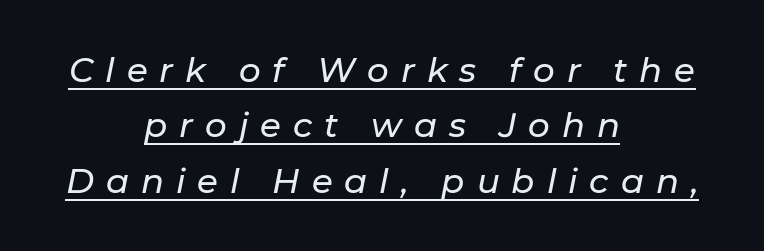
Looks like regular typesetting: each glyph gets only the width it needs. Every word sits above its own underline. Posture: slanted. Summary of vertical rhythm: regular, with standard interline spacing.
